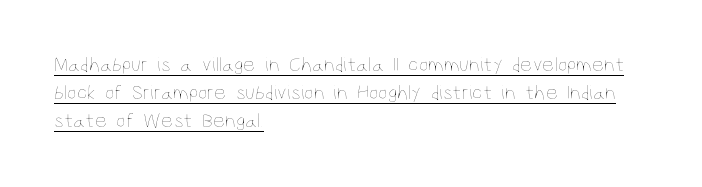
Is this a heavy cut? Hardly; it is regular or lighter. A baseline rule has been typeset under these characters. Every stem runs plumb, perpendicular to the baseline. The lines sit at an ordinary, default distance from one another. These lines are set flush left with a ragged right edge. Short note: letters normally spaced.
